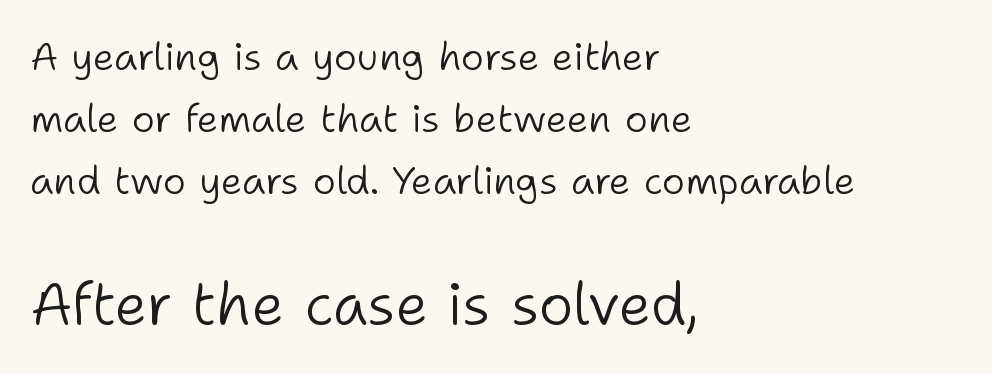
The typography opts for an upright posture over an oblique one. Look at the bottom of the vertical strokes: they stop flat, with no serifs. Counters stay open thanks to moderate or lighter strokes. Quick note: underline off. Is the lower block the larger one? Yes — the lower block carries the bigger type. Successive baselines arrive at the customary interval.
